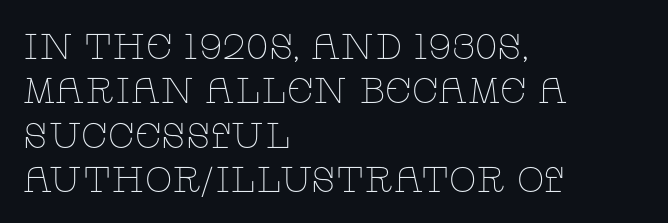
Designer's note — italics off, roman on. Is this a fixed-width face? No — the glyphs have proportional, varying widths. Observe the ordinary spacing: letters are neighbours, not strangers. The lines are quadded left. The letters look calm and open, with moderate or lighter stems. The designer went with a serif here, giving each stem small feet.
